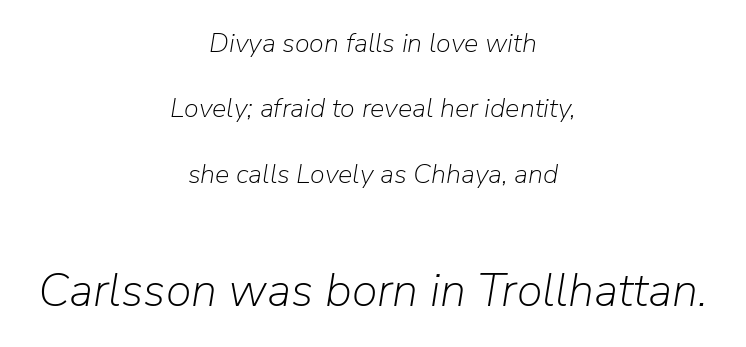
Do the characters align in a grid? No, the font is proportional. Designer's note — italics engaged. Students, note that the glyphs here touch the page at normal intervals. Line starts and ends both wander, symmetrically.
